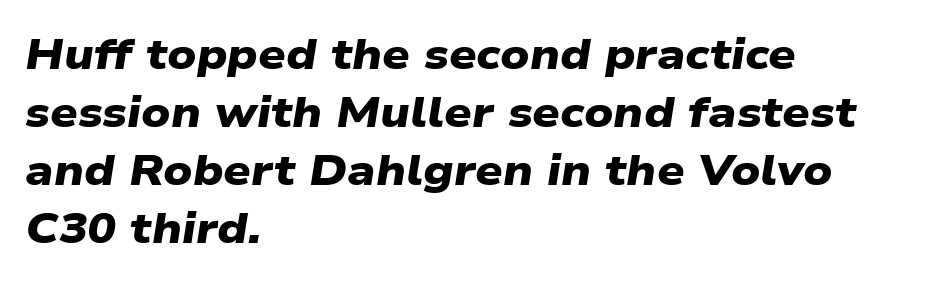
Q: Is the text bold? A: Yes.
Q: Is the typeface a serif or a sans-serif typeface? A: Sans-serif.
Q: Is the text underlined? A: No.
Q: How is the paragraph aligned? A: Left-aligned.
Q: Is the spacing between letters normal or unusually wide? A: Normal.
Q: Is the spacing between lines tight, normal or loose? A: Normal.
Q: Width (condensed, normal, or wide)? A: Wide.
Q: Stroke contrast? A: Low.
Q: x-height? A: Medium.
Q: Monospaced? A: No.
